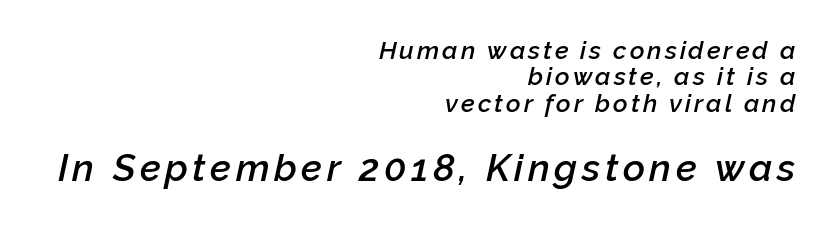
The image shows 38 px semibold type, italic (leaning right); set right-aligned, tight line spacing (1.06x), not underlined; the second (bottom) block is 1.52x larger; low stroke contrast and a medium x-height.
